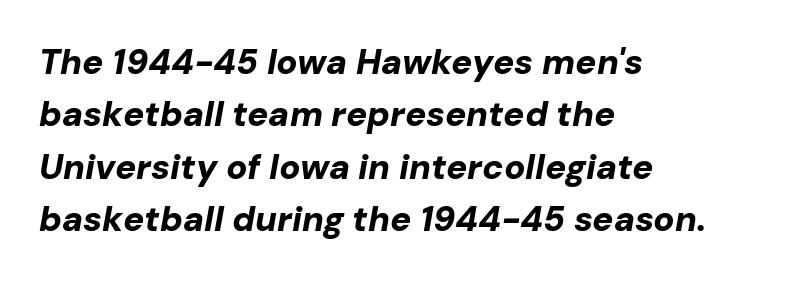
The image shows 35 px bold type, italic (leaning right); set left-aligned, normal line spacing (1.5x), normal letter spacing, not underlined; low stroke contrast and a medium x-height.
